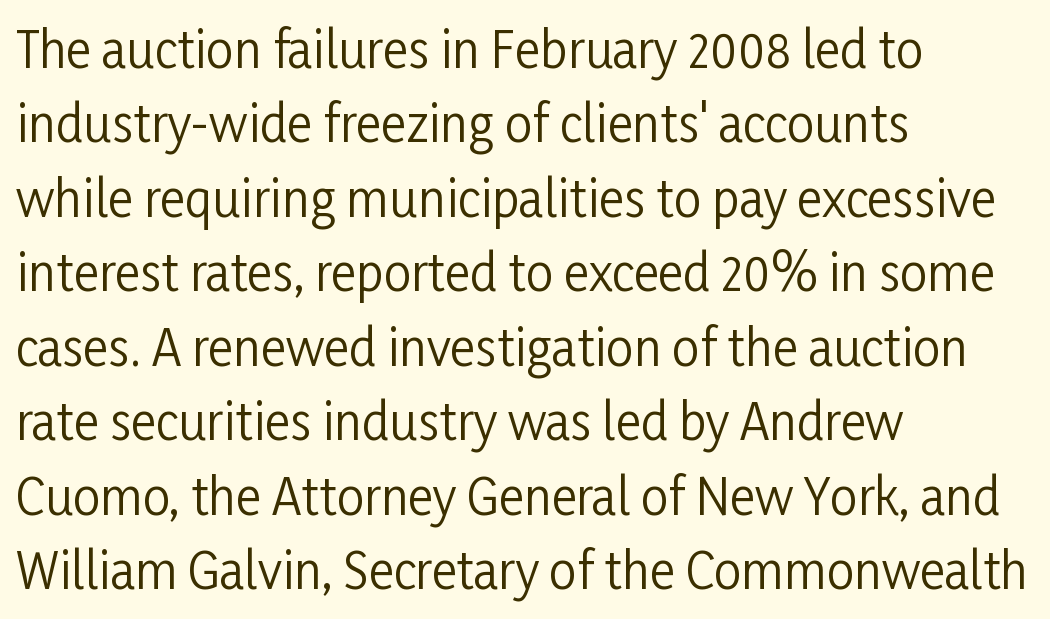
Between one letter and the next there's only the usual sliver of space. Serifs: no, the terminals of the letterforms are clean. This sample uses an upright cut, with every glyph sitting square on the baseline. These glyphs show unthickened strokes, regular width or finer.
